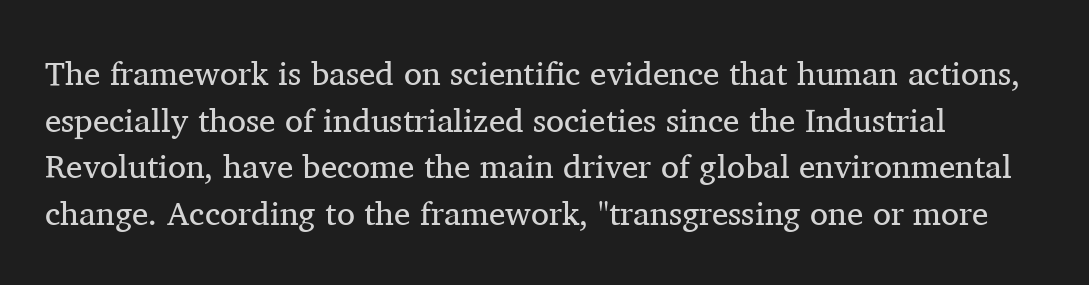
Q: Is the text bold? A: No.
Q: Is the text italic (slanted)? A: No, it is upright.
Q: Is the typeface a serif or a sans-serif typeface? A: Serif.
Q: Is the text underlined? A: No.
Q: Is the spacing between letters normal or unusually wide? A: Normal.
Q: Is the spacing between lines tight, normal or loose? A: Normal.
Q: Width (condensed, normal, or wide)? A: Normal.
Q: Stroke contrast? A: Medium.
Q: x-height? A: Medium.
Q: Monospaced? A: No.
